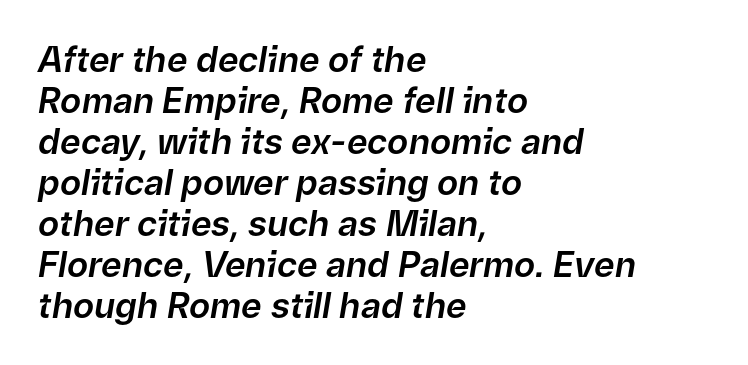
Horizontal alignment here is leftward, the default for most running prose. Words appear dense and cohesive because spacing is normal. Is this a fixed-width face? No — the glyphs have proportional, varying widths. The whole block is typeset with a tilt. A clean baseline with only descenders dipping below it.
